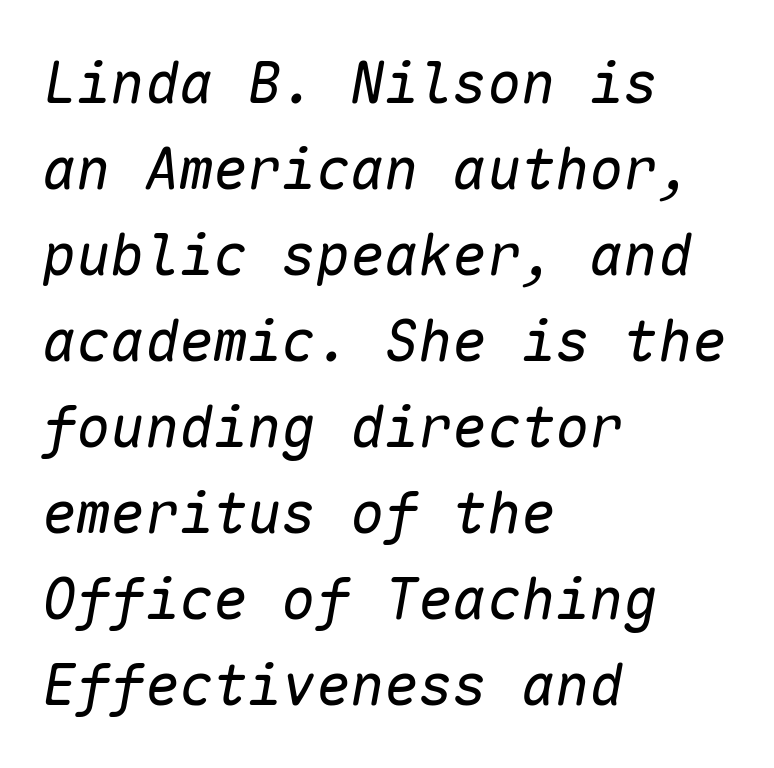
Here the designer chose a console-style face with uniform glyph widths. Baseline-to-baseline distance is the conventional proportion of letter height. Glyph-to-glyph distance matches everyday printed text. A light-to-regular cut is what we see here. Observe the lean: these are italic letterforms. Caption: multi-line text, flush left, ragged right.
